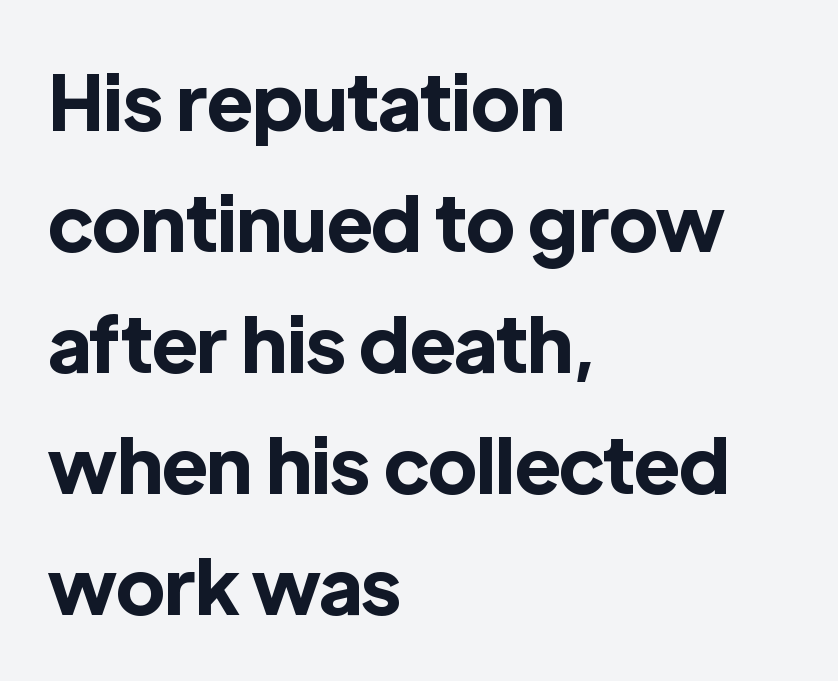
To sum up the face: it is a sans, with no serifs. These lines are set flush left with a ragged right edge. Notice how the stems are strictly vertical — no italics here. Bold? Absolutely — the strokes are thick and heavy. The letterforms sit shoulder to shoulder at normal distance. Words float on clear page, feet unadorned.
